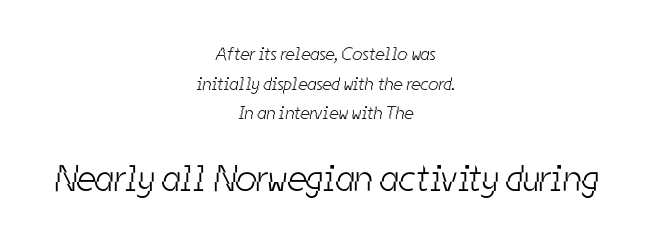
{"serif": "no", "bold": "no", "weight": "light", "width": "condensed", "stroke_contrast": "low", "x_height": "medium", "monospaced": "no", "underline": "no", "align": "center", "line_spacing": "normal", "line_spacing_ratio": 1.64, "letter_spacing": "normal", "letter_spacing_em": 0.0, "larger_block": "second", "size_ratio": 2.06, "glyph_px": 37}
